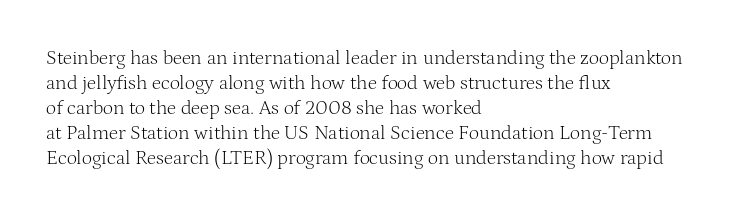
{"italic": "no", "bold": "no", "underline": "no", "align": "left", "line_spacing": "normal", "line_spacing_ratio": 1.25, "letter_spacing": "normal", "letter_spacing_em": 0.0, "glyph_px": 20}
